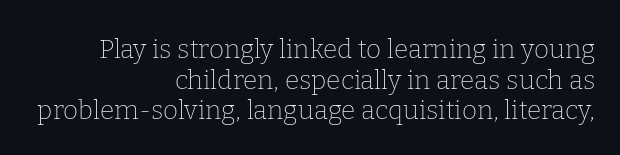
The image shows 26 px text type, upright; set right-aligned, line spacing 1.18x, normal letter spacing, not underlined.
